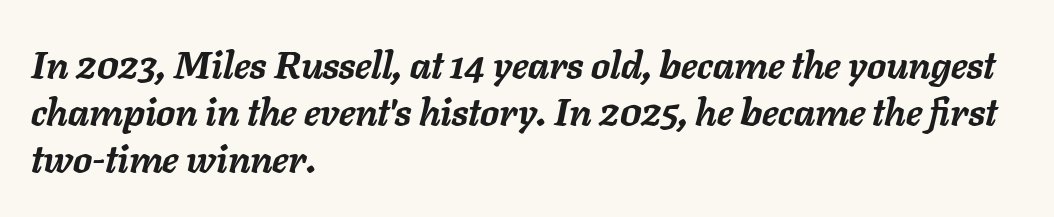
The image shows 38 px semibold type, italic (leaning right); set left-aligned, line spacing 1.24x, normal letter spacing, not underlined; low stroke contrast and a medium x-height.
